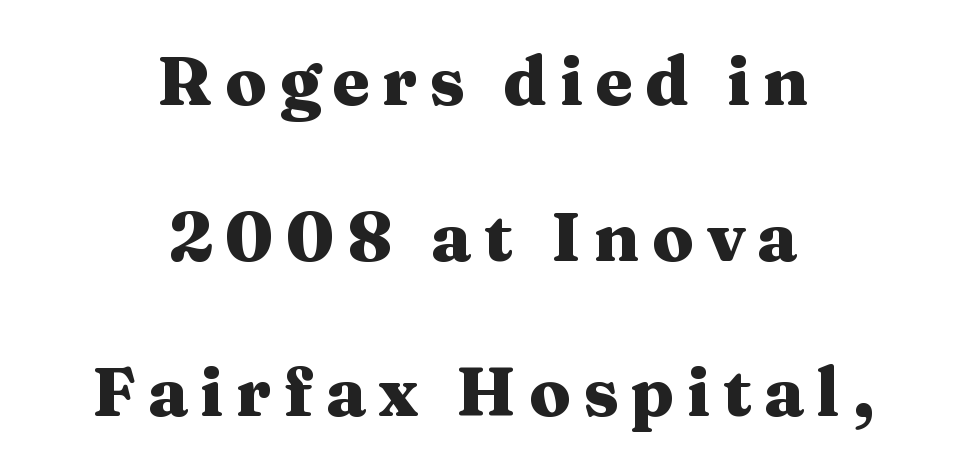
Type without underlining. A dark, heavy texture on the line: the type is bold. The face used here is seriffed, in the tradition of book romans. You could fit nearly another row in the gap between these rows. The letters stand upright; this is a roman face. The face used here is proportionally spaced, like ordinary book or web type.
